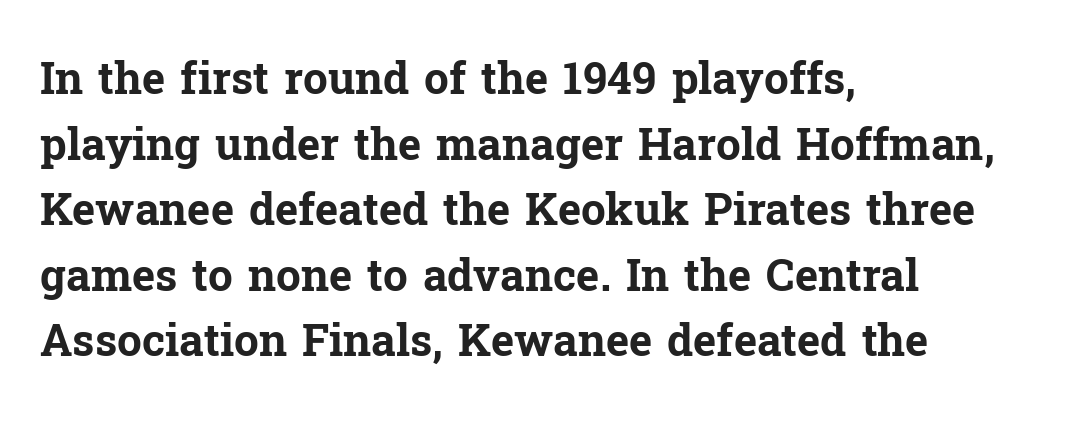
{"serif": "yes", "italic": "no", "bold": "yes", "weight": "bold", "width": "normal", "stroke_contrast": "low", "x_height": "medium", "monospaced": "no", "underline": "no", "align": "left", "line_spacing": "normal", "line_spacing_ratio": 1.49, "letter_spacing": "normal", "letter_spacing_em": 0.0, "glyph_px": 44}
